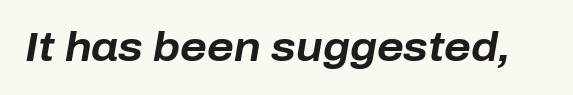
The image shows 40 px bold type, italic (leaning right); set normal letter spacing, not underlined; low stroke contrast and a medium x-height.
